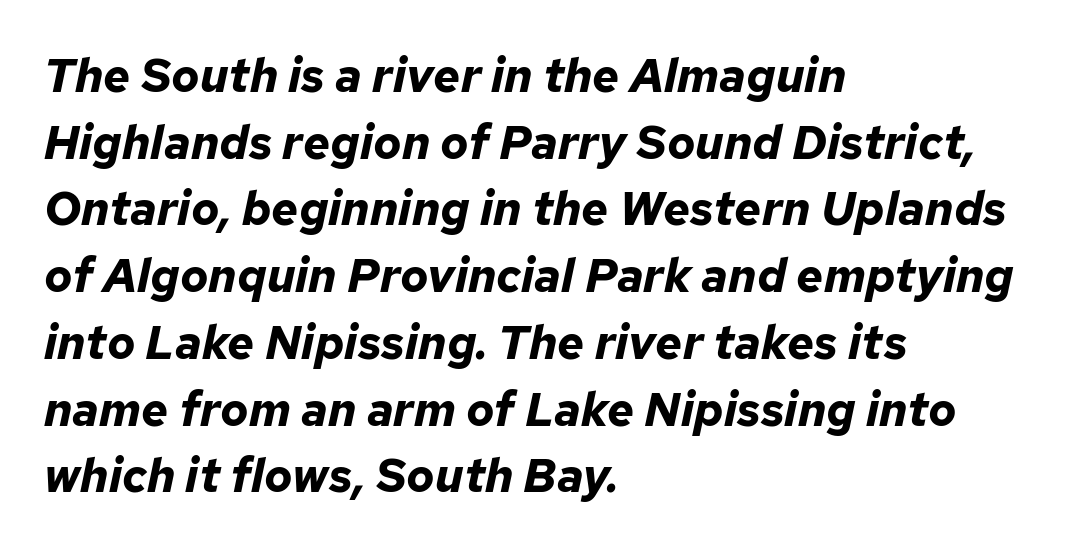
{"italic": "yes", "lean": "right", "slant_degrees": 12, "bold": "yes", "weight": "bold", "width": "normal", "stroke_contrast": "low", "x_height": "medium", "monospaced": "no", "underline": "no", "align": "left", "line_spacing": "normal", "line_spacing_ratio": 1.42, "letter_spacing": "normal", "letter_spacing_em": 0.0, "glyph_px": 47}
